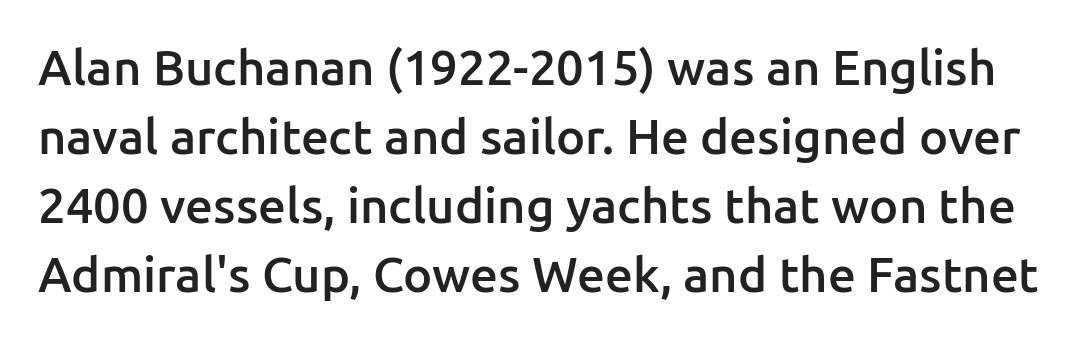
The image shows 49 px semibold sans-serif type, upright; set normal line spacing (1.41x), normal letter spacing, not underlined; low stroke contrast and a medium x-height.
